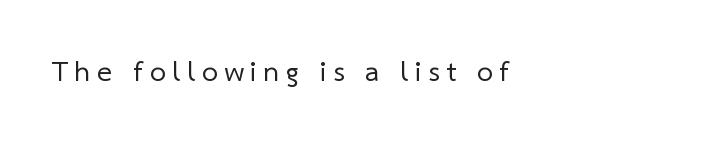
The image shows 29 px regular-weight sans-serif type; set left-aligned, unusually wide letter spacing (+0.23 em), not underlined; low stroke contrast and a medium x-height.
